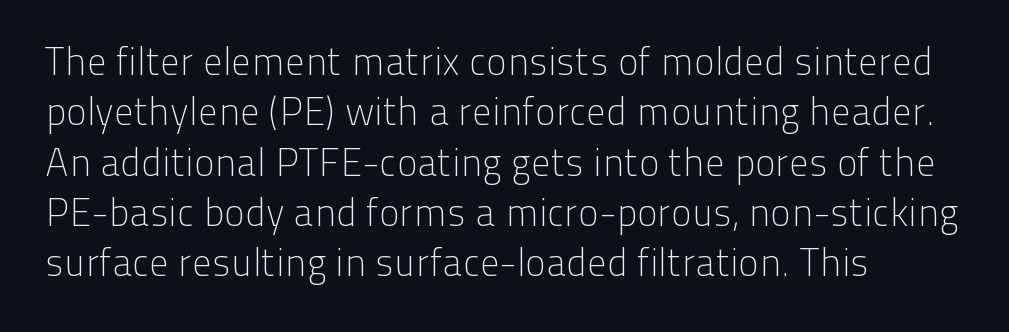
Q: Is the text bold? A: No.
Q: Is the text italic (slanted)? A: No, it is upright.
Q: Is the typeface a serif or a sans-serif typeface? A: Sans-serif.
Q: Is the text underlined? A: No.
Q: How is the paragraph aligned? A: Left-aligned.
Q: Is the spacing between letters normal or unusually wide? A: Normal.
Q: Is the spacing between lines tight, normal or loose? A: Normal.
Q: Width (condensed, normal, or wide)? A: Normal.
Q: Stroke contrast? A: Low.
Q: x-height? A: Medium.
Q: Monospaced? A: No.
